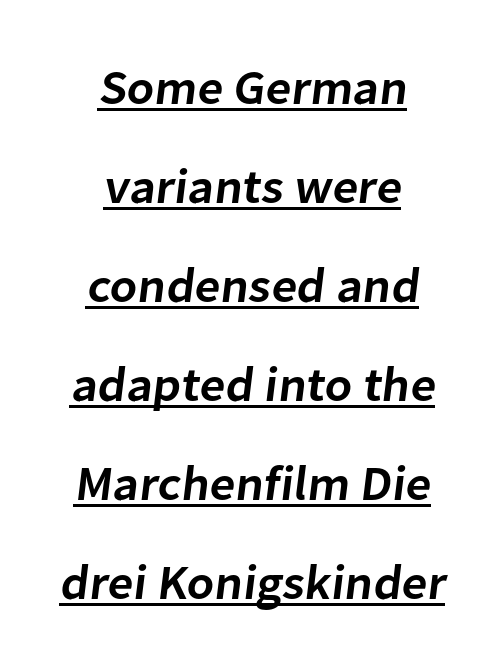
Q: Is the text bold? A: Semi-bold.
Q: Is the typeface a serif or a sans-serif typeface? A: Sans-serif.
Q: Is the text underlined? A: Yes.
Q: How is the paragraph aligned? A: Centered.
Q: Is the spacing between letters normal or unusually wide? A: Normal.
Q: Is the spacing between lines tight, normal or loose? A: Loose.
Q: Width (condensed, normal, or wide)? A: Normal.
Q: Stroke contrast? A: Low.
Q: x-height? A: Medium.
Q: Monospaced? A: No.
